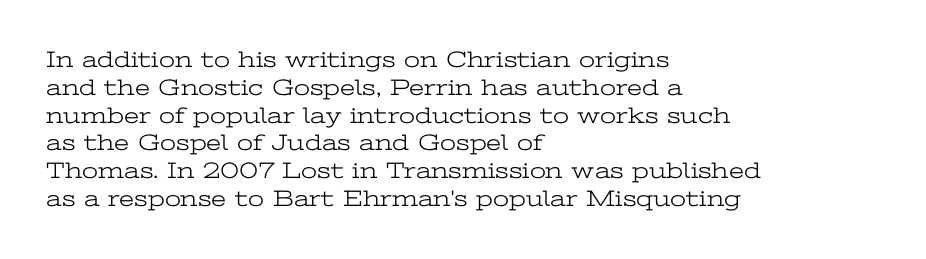
The image shows 23 px text type, upright; set left-aligned, line spacing 1.21x, normal letter spacing, not underlined.
